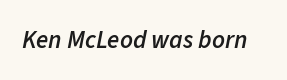
{"italic": "yes", "lean": "right", "slant_degrees": 11, "bold": "semi", "underline": "no", "letter_spacing": "normal", "letter_spacing_em": 0.0, "glyph_px": 25}
